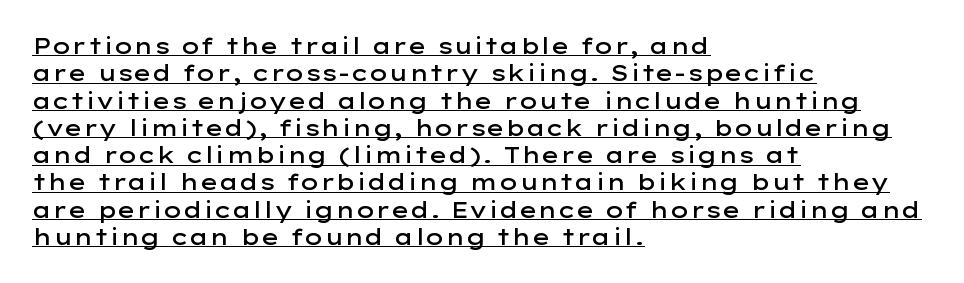
{"italic": "no", "bold": "semi", "underline": "yes", "align": "left", "line_spacing_ratio": 1.24, "letter_spacing": "normal", "letter_spacing_em": 0.0, "glyph_px": 22}
